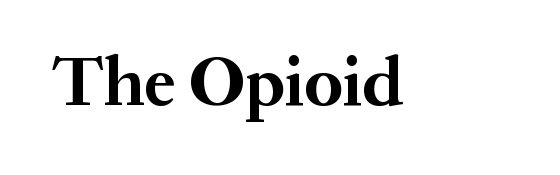
Q: Is the text bold? A: Yes.
Q: Is the text italic (slanted)? A: No, it is upright.
Q: Is the typeface a serif or a sans-serif typeface? A: Serif.
Q: Is the text underlined? A: No.
Q: Is the spacing between letters normal or unusually wide? A: Normal.
Q: Width (condensed, normal, or wide)? A: Normal.
Q: Stroke contrast? A: Medium.
Q: x-height? A: Medium.
Q: Monospaced? A: No.
